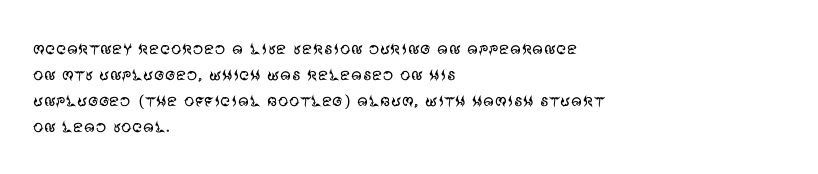
The typography opts for an upright posture over an oblique one. Unmarked baselines from the first word to the last. Students, note that the glyphs here touch the page at normal intervals. Which margin do the lines hug? The left one — the right edge is uneven. The typesetting does not lean heavy: it is not bold.
